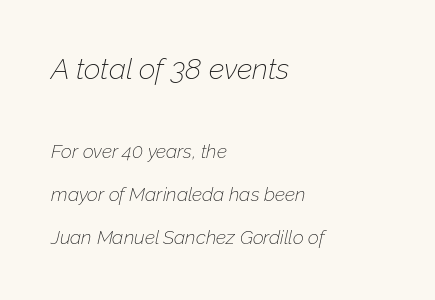
Letters have the restrained weight of plain body copy at most. Reading down the block, your eye returns to a fixed left position each line. Characters follow at the spacing the type designer built in. Two sizes are in play, and the larger belongs to the first block. Compared with typical paragraphs, the rows here are farther apart. Varying glyph widths throughout — classic text-font behaviour.
